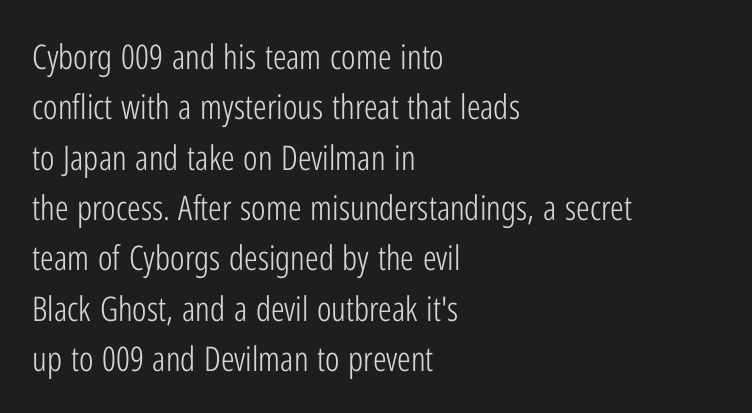
The image shows 34 px light, condensed sans-serif type, upright; set left-aligned, normal line spacing (1.48x), normal letter spacing, not underlined; low stroke contrast and a medium x-height.
